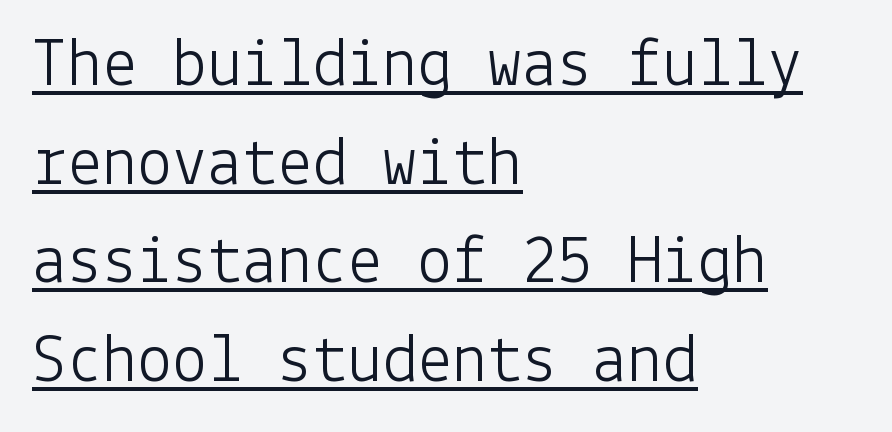
Q: Is the text bold? A: No.
Q: Is the text italic (slanted)? A: No, it is upright.
Q: Is the typeface a serif or a sans-serif typeface? A: Sans-serif.
Q: Is the text underlined? A: Yes.
Q: How is the paragraph aligned? A: Left-aligned.
Q: Is the spacing between letters normal or unusually wide? A: Normal.
Q: Is the spacing between lines tight, normal or loose? A: Normal.
Q: Width (condensed, normal, or wide)? A: Normal.
Q: Stroke contrast? A: Low.
Q: x-height? A: Medium.
